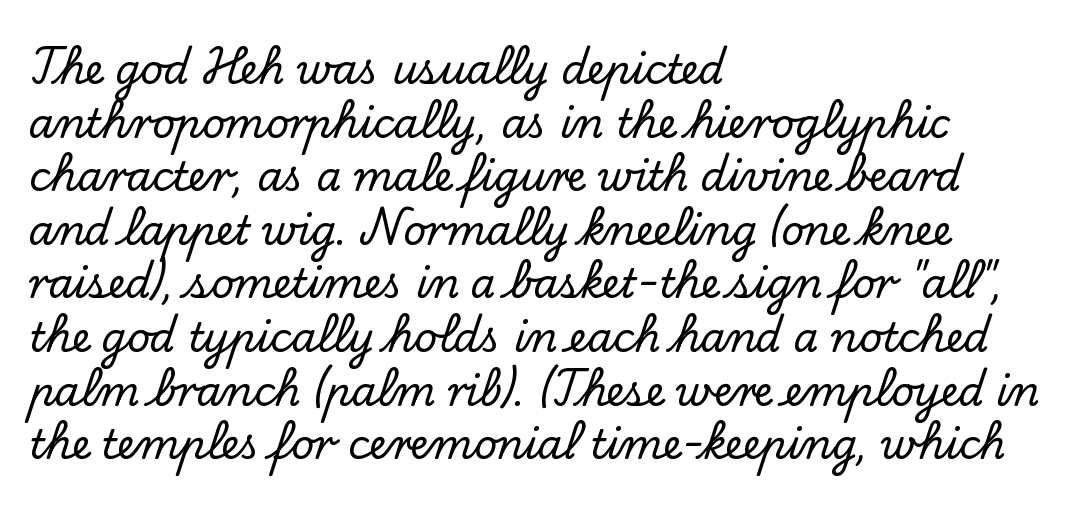
Q: Is the text italic (slanted)? A: Yes.
Q: Is the typeface a serif or a sans-serif typeface? A: Serif.
Q: Is the text underlined? A: No.
Q: How is the paragraph aligned? A: Left-aligned.
Q: Is the spacing between letters normal or unusually wide? A: Normal.
Q: Is the spacing between lines tight, normal or loose? A: Normal.
Q: Width (condensed, normal, or wide)? A: Normal.
Q: Stroke contrast? A: Low.
Q: x-height? A: Small.
Q: Monospaced? A: No.
